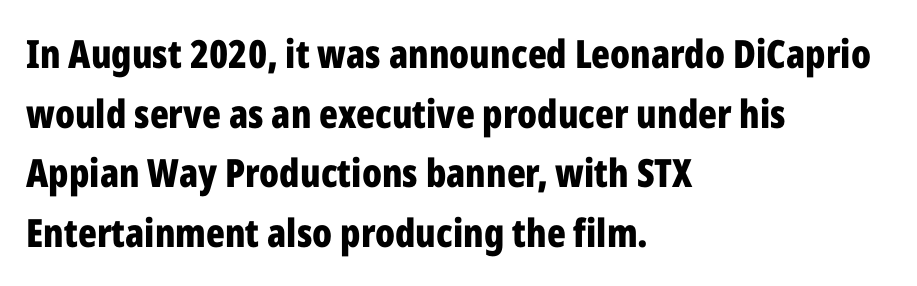
The image shows 39 px bold, condensed sans-serif type, upright; set left-aligned, normal line spacing (1.53x), normal letter spacing, not underlined; low stroke contrast and a medium x-height.
